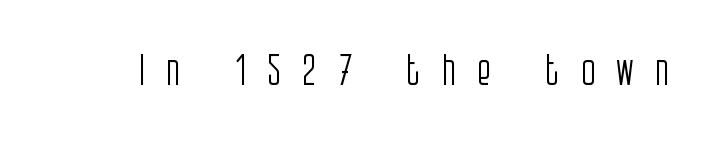
{"serif": "no", "italic": "no", "bold": "no", "weight": "light", "width": "condensed", "stroke_contrast": "low", "x_height": "large", "monospaced": "no", "underline": "no", "letter_spacing": "wide", "letter_spacing_em": 0.49, "glyph_px": 43}
